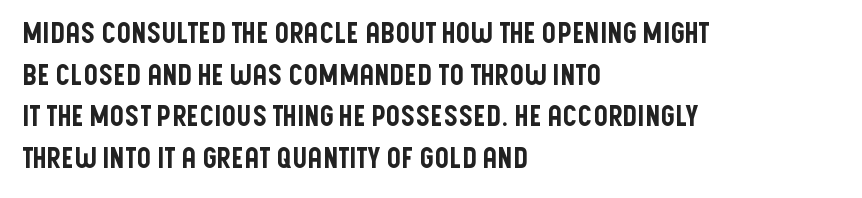
The image shows 28 px condensed sans-serif type, upright; set left-aligned, normal line spacing (1.49x), normal letter spacing, not underlined; low stroke contrast and a large x-height.
